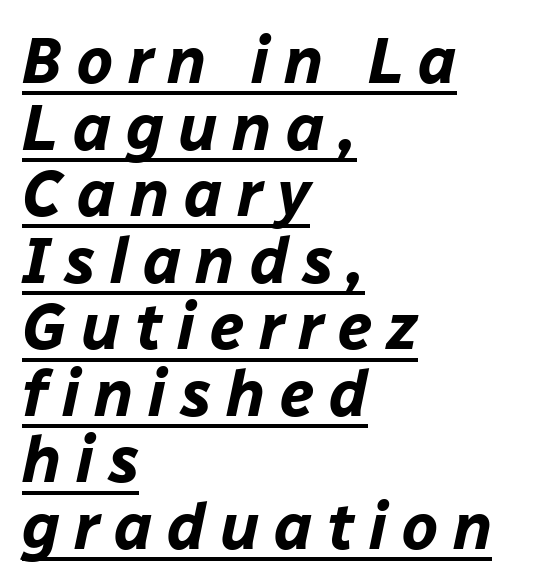
The image shows 64 px bold type, italic (leaning right); set left-aligned, tight line spacing (1.04x), unusually wide letter spacing (+0.23 em), underlined; low stroke contrast and a medium x-height.
